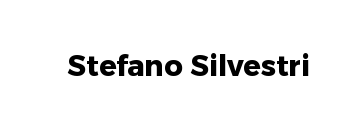
The image shows 29 px heavy sans-serif type, upright; set normal letter spacing, not underlined; low stroke contrast and a medium x-height.
